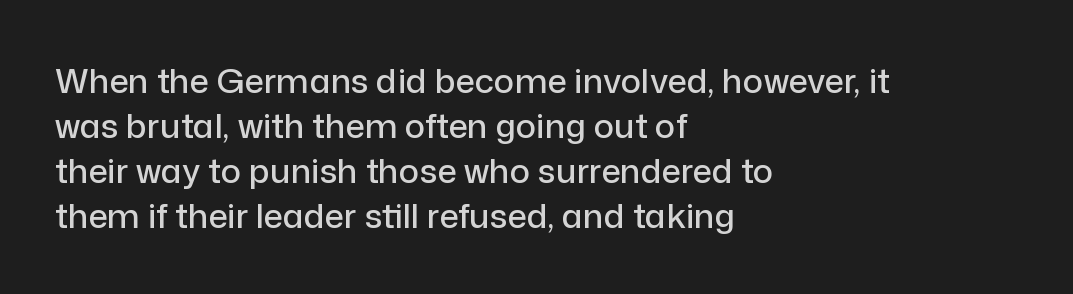
{"serif": "no", "italic": "no", "width": "normal", "stroke_contrast": "low", "x_height": "medium", "monospaced": "no", "underline": "no", "align": "left", "line_spacing": "normal", "line_spacing_ratio": 1.32, "letter_spacing": "normal", "letter_spacing_em": 0.0, "glyph_px": 34}
